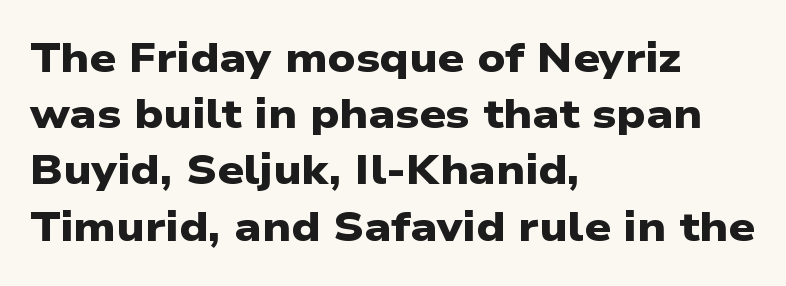
Each line starts at the same left margin while the right side varies. Line spacing here is normal. Characters follow at the spacing the type designer built in. The type family on display is of the sans-serif kind. Strokes here are thick enough to call this a true bold.
